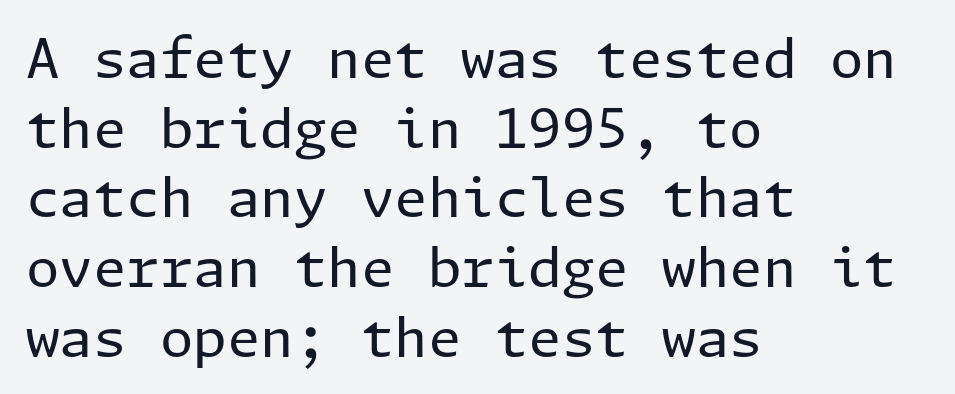
{"serif": "no", "italic": "no", "bold": "no", "weight": "regular", "width": "normal", "stroke_contrast": "low", "x_height": "medium", "underline": "no", "align": "left", "line_spacing": "normal", "line_spacing_ratio": 1.29, "letter_spacing": "normal", "letter_spacing_em": 0.0, "glyph_px": 54}
